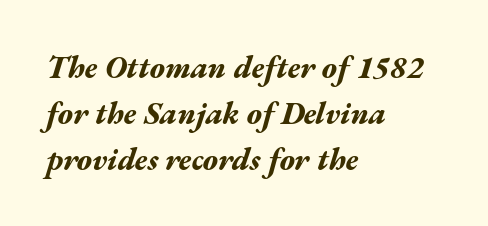
Only glyphs here, with clear space below each row. The compositor pushed each line to the left boundary. Yep, that's italic — everything's leaning. Thick stems and heavy bowls — unmistakably bold.
